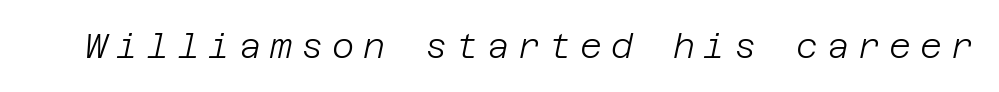
The passage shown leans; its letterforms are oblique. This reads as an unemphasized weight, regular at the heaviest. The face used here is rendered with a markedly widened letterfit. Only glyphs here, with clear space below each row.
